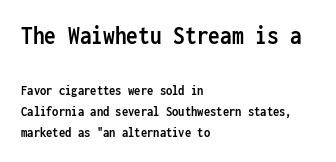
{"italic": "no", "bold": "yes", "underline": "no", "align": "left", "line_spacing": "normal", "line_spacing_ratio": 1.53, "letter_spacing": "normal", "letter_spacing_em": 0.0, "larger_block": "first", "size_ratio": 1.86, "glyph_px": 26}
